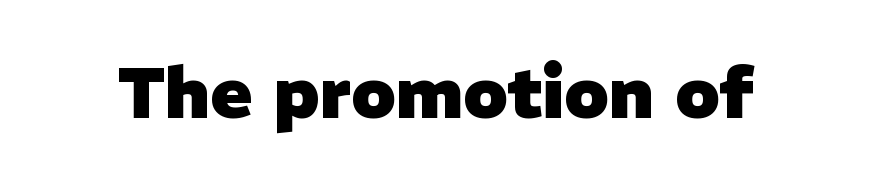
{"serif": "no", "bold": "yes", "weight": "heavy", "width": "normal", "stroke_contrast": "low", "x_height": "medium", "monospaced": "no", "underline": "no", "letter_spacing": "normal", "letter_spacing_em": 0.0, "glyph_px": 70}
